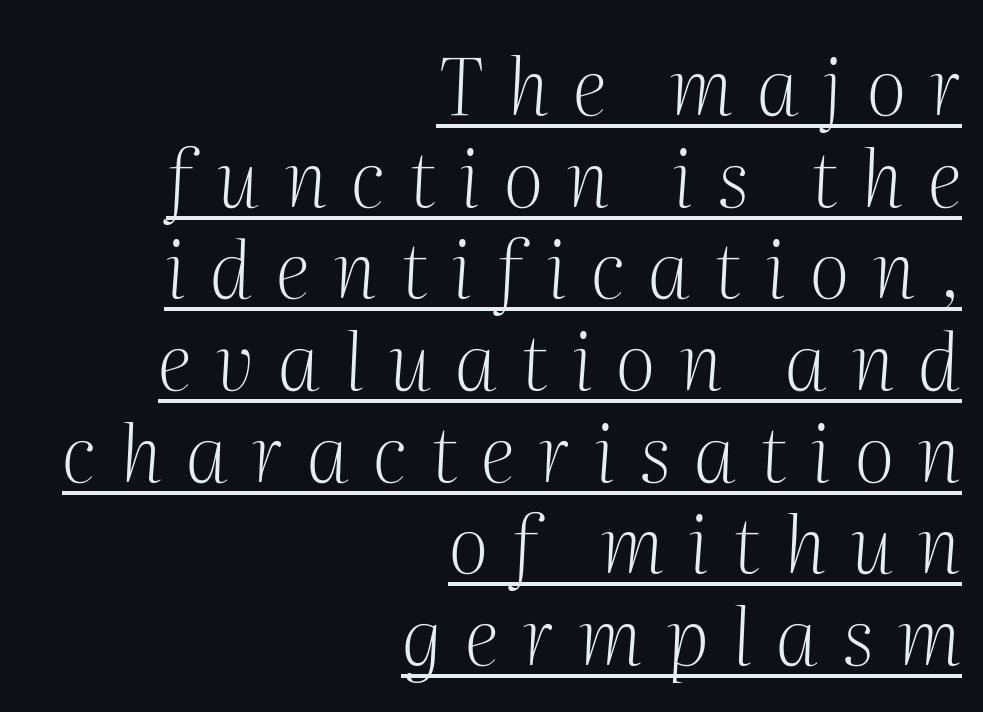
{"serif": "yes", "italic": "yes", "lean": "right", "slant_degrees": 2, "bold": "no", "weight": "light", "width": "normal", "stroke_contrast": "medium", "x_height": "medium", "monospaced": "no", "underline": "yes", "align": "right", "line_spacing_ratio": 1.16, "letter_spacing": "wide", "letter_spacing_em": 0.3, "glyph_px": 79}
